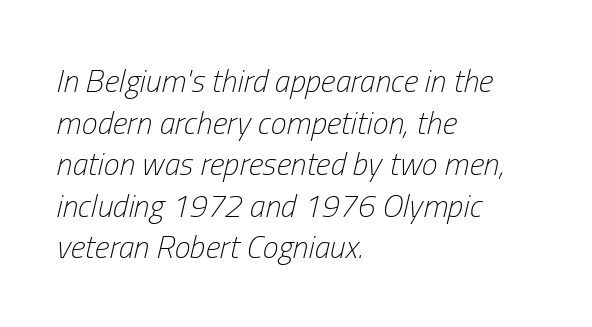
Q: Is the text bold? A: No.
Q: Is the text italic (slanted)? A: Yes, it leans right by about 13 degrees.
Q: Is the text underlined? A: No.
Q: How is the paragraph aligned? A: Left-aligned.
Q: Is the spacing between letters normal or unusually wide? A: Normal.
Q: Is the spacing between lines tight, normal or loose? A: Normal.
Q: Width (condensed, normal, or wide)? A: Condensed.
Q: Stroke contrast? A: Low.
Q: x-height? A: Medium.
Q: Monospaced? A: No.
